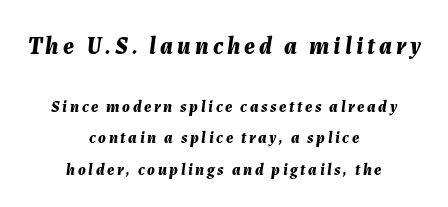
A student would call this center alignment; a typographer would say set centered. The more generous point size was reserved for the upper chunk. Descenders are the only things crossing below the line. The rendering uses a large line-height, opening up the rows.
